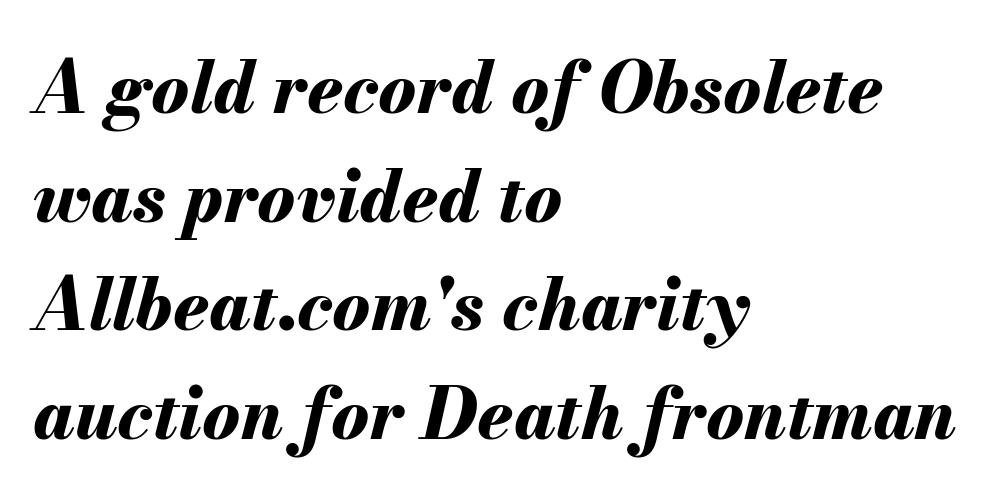
Q: Is the text bold? A: Yes.
Q: Is the text italic (slanted)? A: Yes, it leans right by about 13 degrees.
Q: Is the text underlined? A: No.
Q: How is the paragraph aligned? A: Left-aligned.
Q: Is the spacing between letters normal or unusually wide? A: Normal.
Q: Is the spacing between lines tight, normal or loose? A: Normal.
Q: Width (condensed, normal, or wide)? A: Normal.
Q: Stroke contrast? A: Medium.
Q: x-height? A: Small.
Q: Monospaced? A: No.
